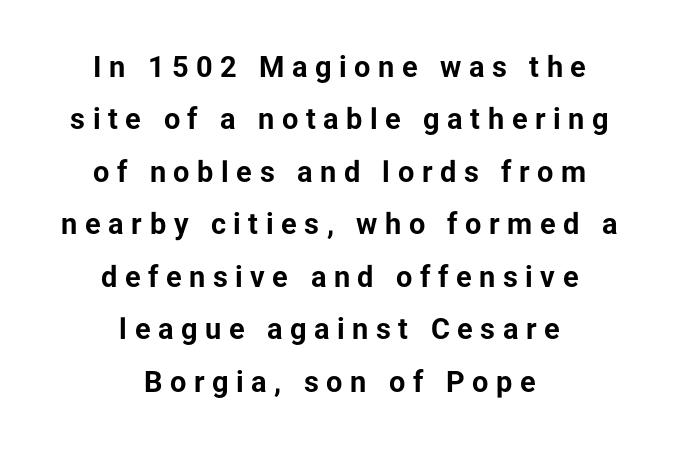
{"serif": "no", "italic": "no", "bold": "yes", "weight": "bold", "width": "normal", "stroke_contrast": "low", "x_height": "medium", "monospaced": "no", "underline": "no", "align": "center", "line_spacing_ratio": 1.81, "letter_spacing": "wide", "letter_spacing_em": 0.26, "glyph_px": 29}
